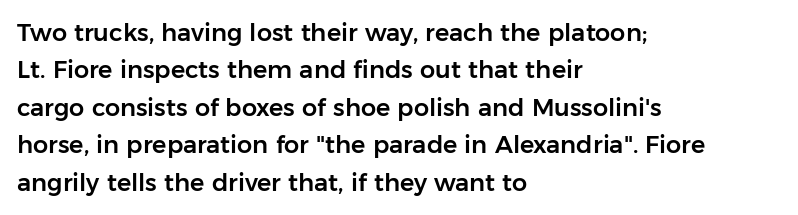
Quick note: interline space is typical. Ordinary non-slanted type is in use. The glyphs are unaccompanied by any horizontal stroke below them. The setting favours the left margin, as ordinary paragraphs usually do.
